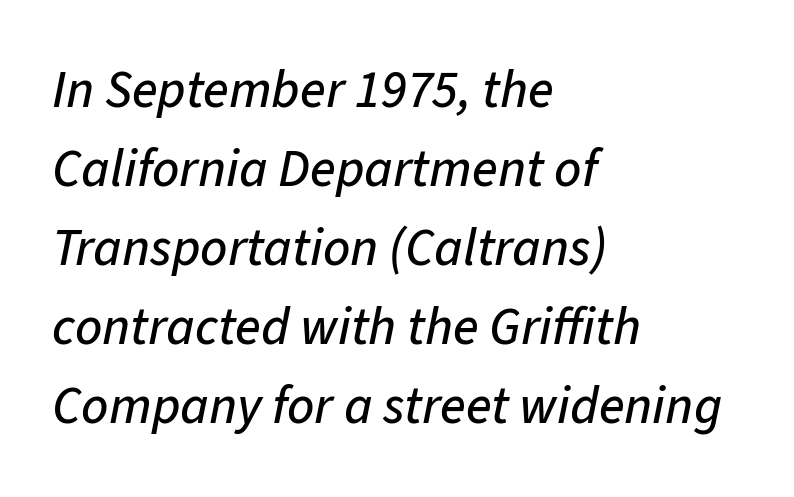
The image shows 53 px text type, italic (leaning right); set left-aligned, normal line spacing (1.49x), normal letter spacing, not underlined; low stroke contrast and a medium x-height.
